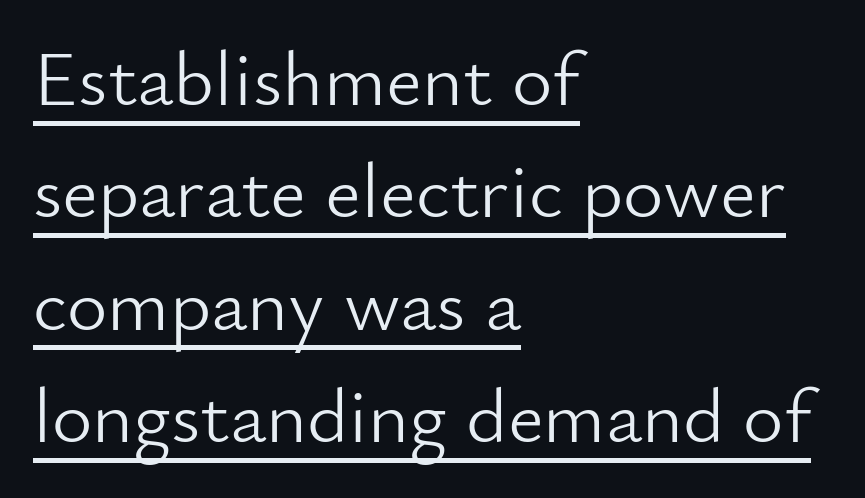
Q: Is the text bold? A: No.
Q: Is the text italic (slanted)? A: No, it is upright.
Q: Is the typeface a serif or a sans-serif typeface? A: Sans-serif.
Q: Is the text underlined? A: Yes.
Q: How is the paragraph aligned? A: Left-aligned.
Q: Is the spacing between letters normal or unusually wide? A: Normal.
Q: Is the spacing between lines tight, normal or loose? A: Normal.
Q: Width (condensed, normal, or wide)? A: Normal.
Q: Stroke contrast? A: Low.
Q: x-height? A: Small.
Q: Monospaced? A: No.
